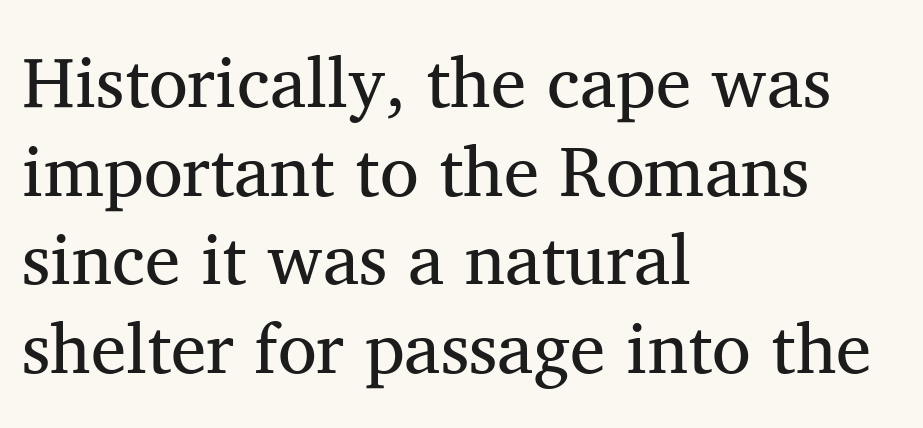
Q: Is the text bold? A: No.
Q: Is the text italic (slanted)? A: No, it is upright.
Q: Is the typeface a serif or a sans-serif typeface? A: Serif.
Q: Is the text underlined? A: No.
Q: How is the paragraph aligned? A: Left-aligned.
Q: Is the spacing between letters normal or unusually wide? A: Normal.
Q: Is the spacing between lines tight, normal or loose? A: Normal.
Q: Width (condensed, normal, or wide)? A: Normal.
Q: Stroke contrast? A: Medium.
Q: x-height? A: Medium.
Q: Monospaced? A: No.
